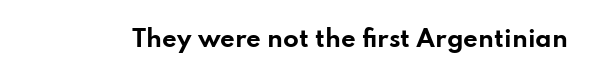
{"italic": "no", "bold": "yes", "underline": "no", "letter_spacing": "normal", "letter_spacing_em": 0.0, "glyph_px": 23}
